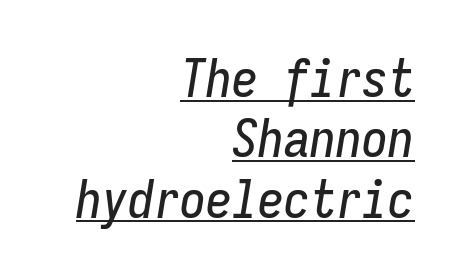
The image shows 52 px condensed type, italic (leaning right), monospaced; set right-aligned, line spacing 1.16x, normal letter spacing, underlined; low stroke contrast and a medium x-height.
